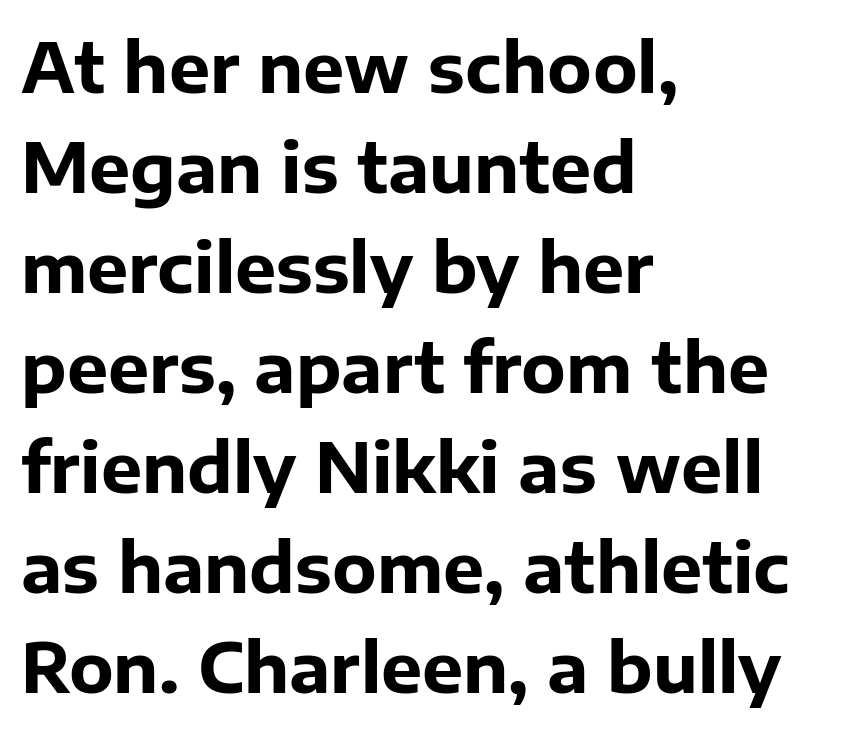
Q: Is the text bold? A: Yes.
Q: Is the text italic (slanted)? A: No, it is upright.
Q: Is the typeface a serif or a sans-serif typeface? A: Sans-serif.
Q: Is the text underlined? A: No.
Q: How is the paragraph aligned? A: Left-aligned.
Q: Is the spacing between letters normal or unusually wide? A: Normal.
Q: Is the spacing between lines tight, normal or loose? A: Normal.
Q: Width (condensed, normal, or wide)? A: Normal.
Q: Stroke contrast? A: Low.
Q: x-height? A: Medium.
Q: Monospaced? A: No.
